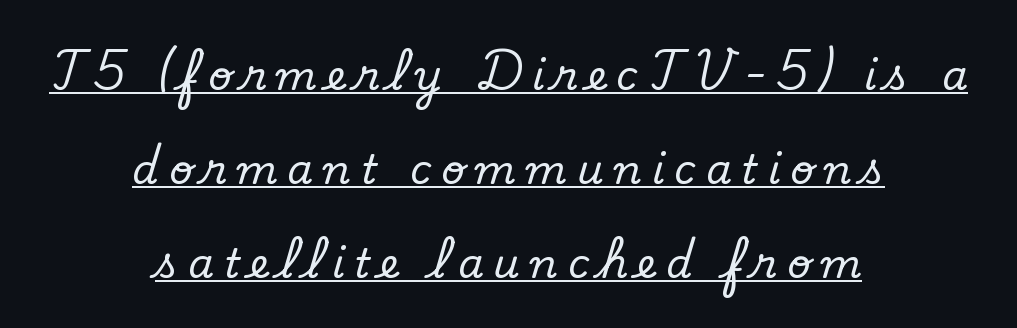
{"serif": "yes", "width": "normal", "stroke_contrast": "low", "x_height": "small", "monospaced": "no", "underline": "yes", "align": "center", "line_spacing": "loose", "line_spacing_ratio": 2.29, "letter_spacing": "wide", "letter_spacing_em": 0.25, "glyph_px": 41}
